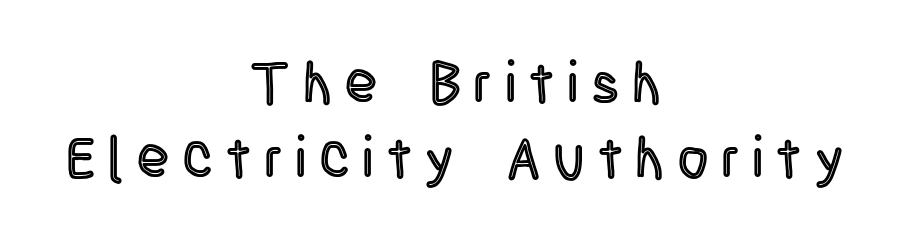
The image shows 58 px condensed type, upright; set centered, normal line spacing (1.29x), unusually wide letter spacing (+0.24 em), not underlined; a large x-height.
